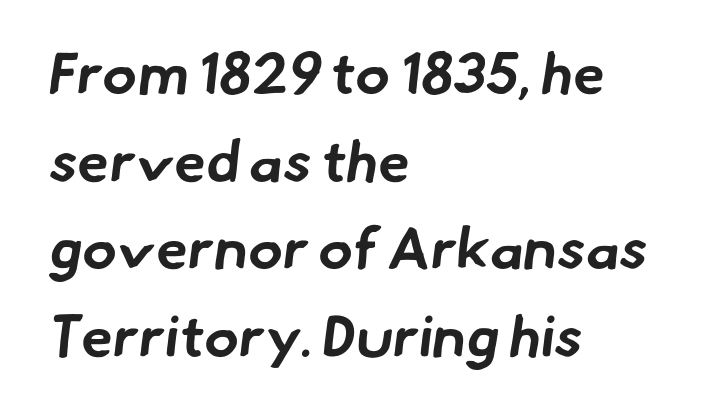
The image shows 58 px bold sans-serif type; set left-aligned, normal line spacing (1.51x), normal letter spacing, not underlined; low stroke contrast and a small x-height.
